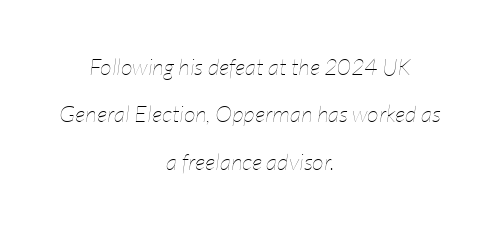
The image shows 23 px text type, italic (leaning right); set centered, loose line spacing (2.06x), normal letter spacing, not underlined.
